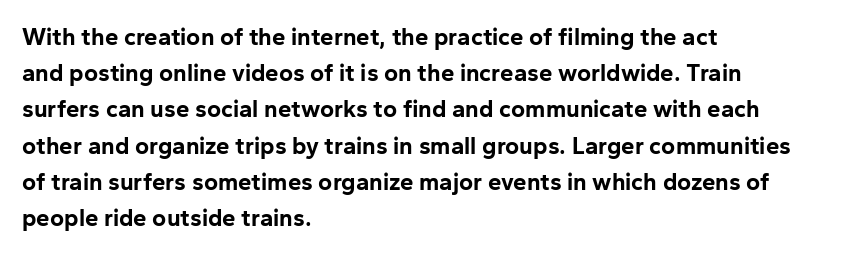
{"italic": "no", "bold": "yes", "underline": "no", "align": "left", "line_spacing": "normal", "line_spacing_ratio": 1.51, "letter_spacing": "normal", "letter_spacing_em": 0.0, "glyph_px": 24}
